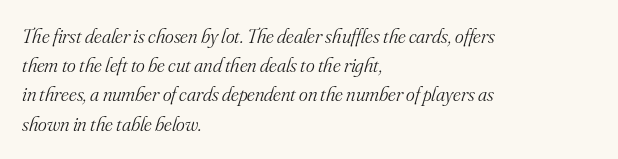
These lines sit exactly where default settings would place them. Short and long lines alike share a common starting point at left. This is not heavy type; no bold has been used. Letters rest on an invisible, unmarked baseline. Looking at the ascenders, they clearly lean.
